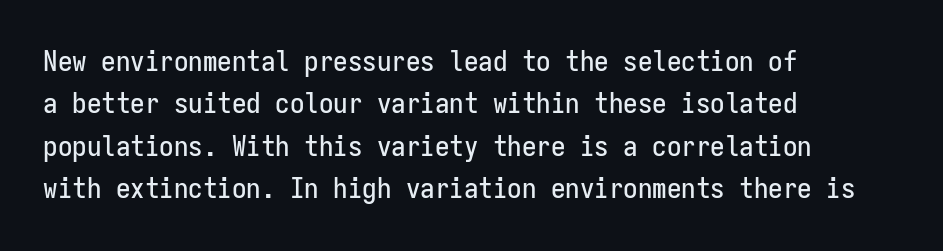
{"serif": "no", "italic": "no", "width": "condensed", "stroke_contrast": "low", "x_height": "medium", "monospaced": "yes", "underline": "no", "align": "left", "line_spacing": "normal", "line_spacing_ratio": 1.46, "letter_spacing": "normal", "letter_spacing_em": 0.0, "glyph_px": 29}
